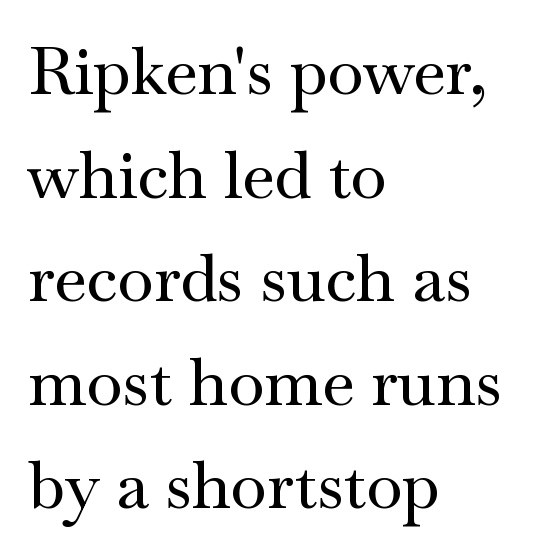
The image shows 66 px wide serif type, upright; set left-aligned, normal line spacing (1.57x), normal letter spacing, not underlined; medium stroke contrast and a small x-height.
